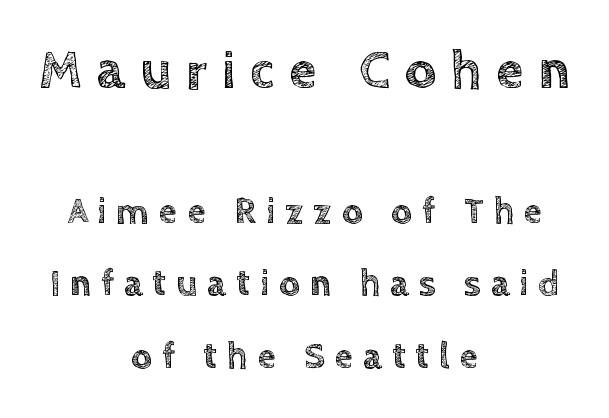
Q: Is the text italic (slanted)? A: No, it is upright.
Q: Is the text underlined? A: No.
Q: How is the paragraph aligned? A: Centered.
Q: Is the spacing between letters normal or unusually wide? A: Unusually wide.
Q: Is the spacing between lines tight, normal or loose? A: Loose.
Q: Which block of text is set in a larger size, the first (top) or the second (bottom)? A: The first (top) one.
Q: Width (condensed, normal, or wide)? A: Normal.
Q: x-height? A: Large.
Q: Monospaced? A: No.
